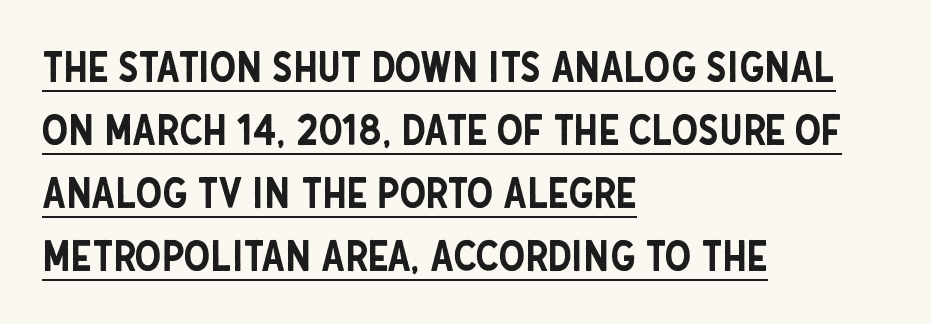
{"serif": "no", "italic": "no", "width": "condensed", "stroke_contrast": "low", "x_height": "large", "monospaced": "no", "underline": "yes", "align": "left", "line_spacing": "normal", "line_spacing_ratio": 1.5, "letter_spacing": "normal", "letter_spacing_em": 0.0, "glyph_px": 42}
